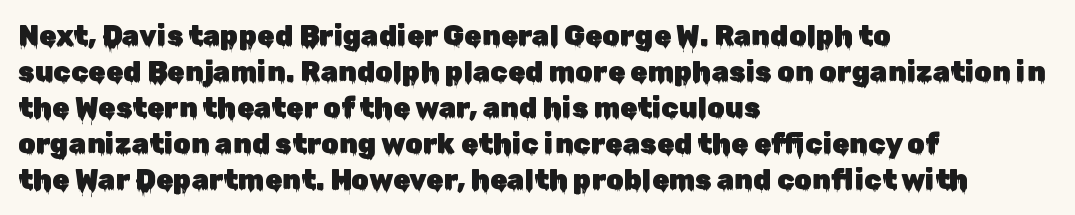
The image shows 28 px sans-serif type, upright; set left-aligned, normal line spacing (1.29x), normal letter spacing, not underlined; low stroke contrast and a medium x-height.
